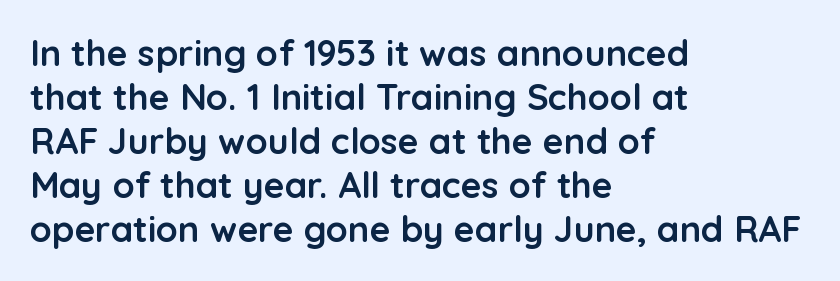
The glyphs are unaccompanied by any horizontal stroke below them. The typography opts for an upright posture over an oblique one. Reading down the block, your eye returns to a fixed left position each line. Each word holds together tightly as a unit, with standard inter-letter gaps. I'd describe the lettering as bold — thick and assertive. Think of a printed novel: that variable character pitch is what you see here.
